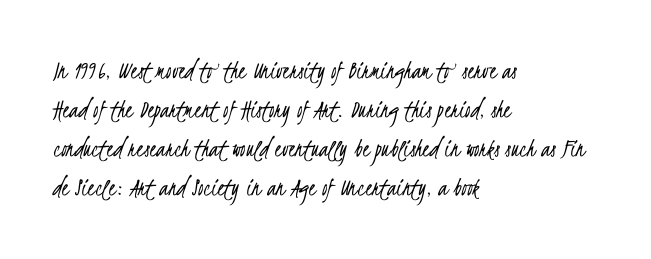
The rows are spaced the way most documents space them. Compared with typical body copy, the letter spacing here is the same. Heaviness? Minimal to ordinary, like unemphasized prose. The strip under each line holds only bare page.
